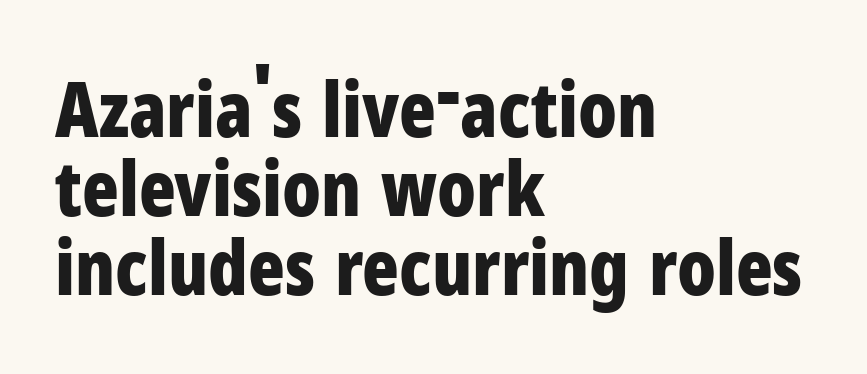
Q: Is the text bold? A: Yes.
Q: Is the text italic (slanted)? A: No, it is upright.
Q: Is the typeface a serif or a sans-serif typeface? A: Sans-serif.
Q: Is the text underlined? A: No.
Q: How is the paragraph aligned? A: Left-aligned.
Q: Is the spacing between letters normal or unusually wide? A: Normal.
Q: Is the spacing between lines tight, normal or loose? A: Tight.
Q: Width (condensed, normal, or wide)? A: Condensed.
Q: Stroke contrast? A: Low.
Q: x-height? A: Medium.
Q: Monospaced? A: No.
